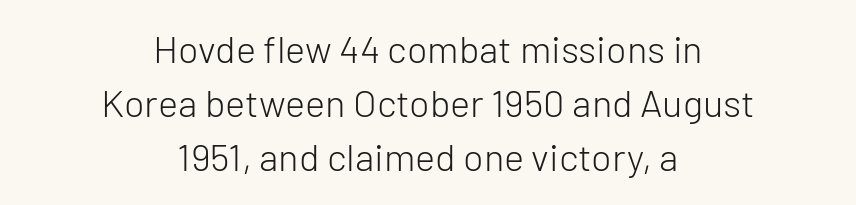
{"serif": "no", "italic": "no", "bold": "no", "weight": "light", "width": "normal", "stroke_contrast": "low", "x_height": "medium", "monospaced": "no", "underline": "no", "align": "center", "line_spacing": "normal", "line_spacing_ratio": 1.42, "letter_spacing": "normal", "letter_spacing_em": 0.0, "glyph_px": 38}
